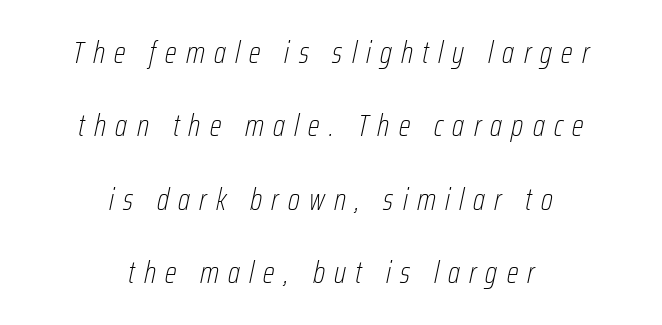
Q: Is the text bold? A: No.
Q: Is the text italic (slanted)? A: Yes, it leans right by about 12 degrees.
Q: Is the text underlined? A: No.
Q: How is the paragraph aligned? A: Centered.
Q: Is the spacing between letters normal or unusually wide? A: Unusually wide.
Q: Is the spacing between lines tight, normal or loose? A: Loose.
Q: Width (condensed, normal, or wide)? A: Condensed.
Q: Stroke contrast? A: Low.
Q: x-height? A: Medium.
Q: Monospaced? A: No.
